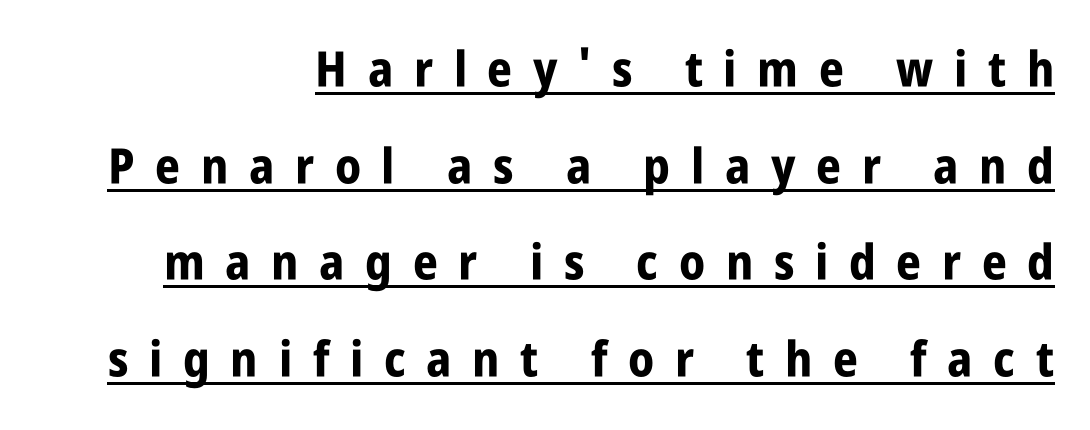
This is the regular roman posture of the typeface. In CSS terms this would be text-align: right. Typographically, this falls in the sans-serif category. Decoration check: the copy is underlined.
